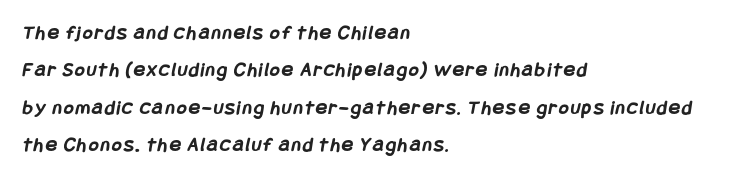
{"bold": "yes", "underline": "no", "align": "left", "line_spacing_ratio": 1.78, "glyph_px": 21}
